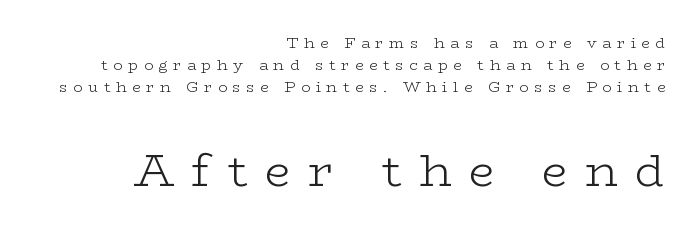
{"serif": "yes", "italic": "no", "bold": "no", "weight": "light", "width": "wide", "stroke_contrast": "low", "x_height": "medium", "monospaced": "no", "underline": "no", "align": "right", "line_spacing": "normal", "line_spacing_ratio": 1.47, "letter_spacing": "wide", "letter_spacing_em": 0.38, "larger_block": "second", "size_ratio": 3.07, "glyph_px": 46}
